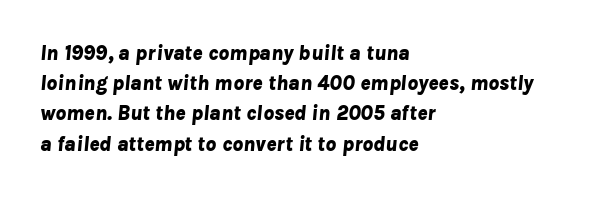
Q: Is the text bold? A: Yes.
Q: Is the text italic (slanted)? A: Yes, it leans right by about 8 degrees.
Q: Is the text underlined? A: No.
Q: How is the paragraph aligned? A: Left-aligned.
Q: Is the spacing between letters normal or unusually wide? A: Normal.
Q: Is the spacing between lines tight, normal or loose? A: Normal.
